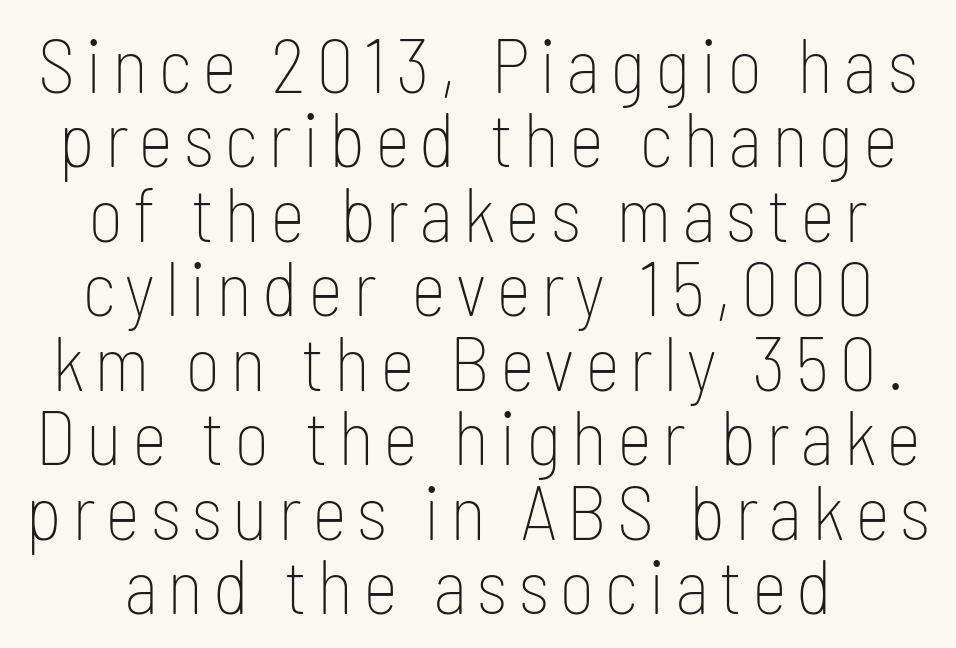
Underlining? Definitely not there. This is roman type, the default non-slanted kind. Classification — sans serif. Where is the straight margin? There isn't one; the lines are centered. Proportional: the letters do not fall into vertical columns.
